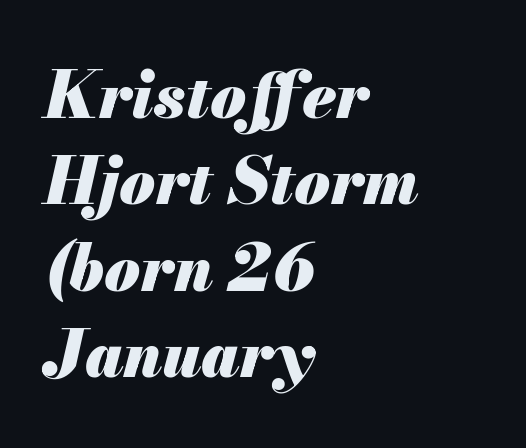
The image shows 65 px heavy type, italic (leaning right); set left-aligned, normal line spacing (1.33x), normal letter spacing, not underlined; medium stroke contrast and a small x-height.
